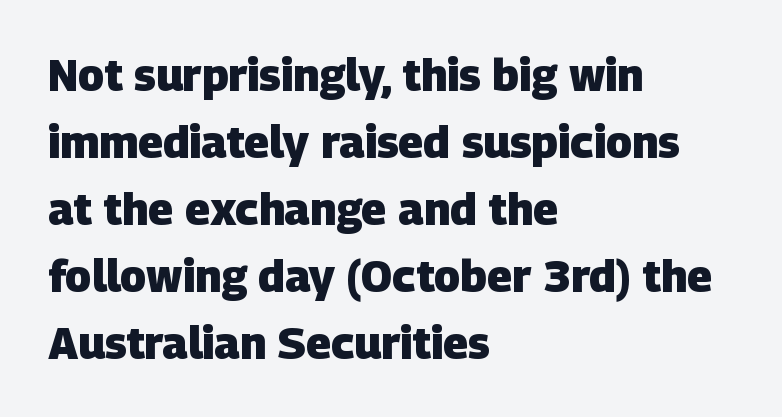
{"serif": "no", "bold": "yes", "weight": "heavy", "width": "normal", "stroke_contrast": "low", "x_height": "large", "monospaced": "no", "underline": "no", "align": "left", "line_spacing": "normal", "line_spacing_ratio": 1.52, "letter_spacing": "normal", "letter_spacing_em": 0.0, "glyph_px": 44}
